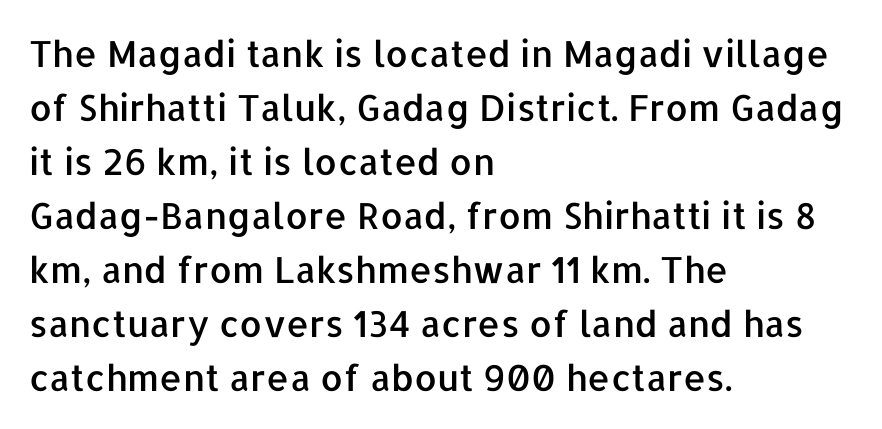
Spacing verdict: proportional, widths tailored to each character. Letterform terminals end flat and unadorned throughout the passage. Is there much room between lines? A standard amount, neither cramped nor airy. The text block is weighted toward the left margin, trailing off unevenly rightward. The specimen omits any rule beneath the text block's lines.
